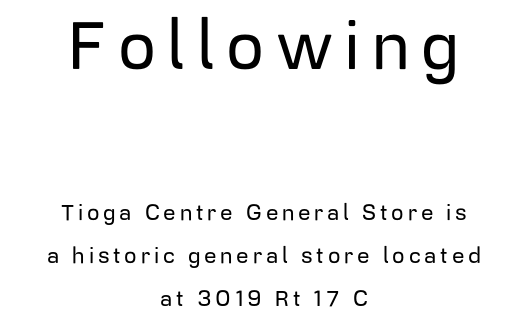
The image shows 67 px sans-serif type, upright; set centered, loose line spacing (1.96x), not underlined; the first (top) block is 3.05x larger; low stroke contrast and a medium x-height.
